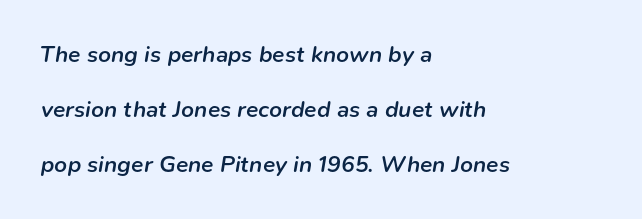
The image shows 23 px text type, italic (leaning right); set left-aligned, loose line spacing (2.39x), normal letter spacing, not underlined.
